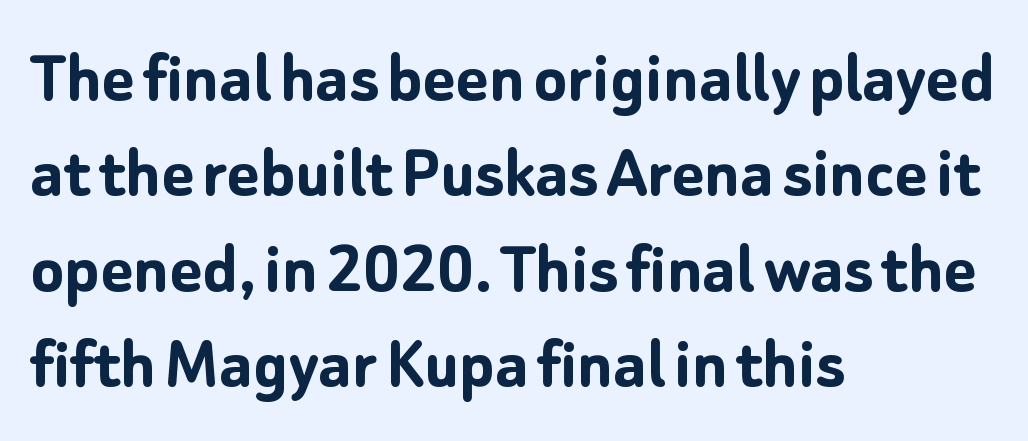
Anything drawn beneath the words? Only blank space. The letterforms sit shoulder to shoulder at normal distance. The rendering anchors every line to the left-hand side. What weight is shown? A full bold with thick strokes.
